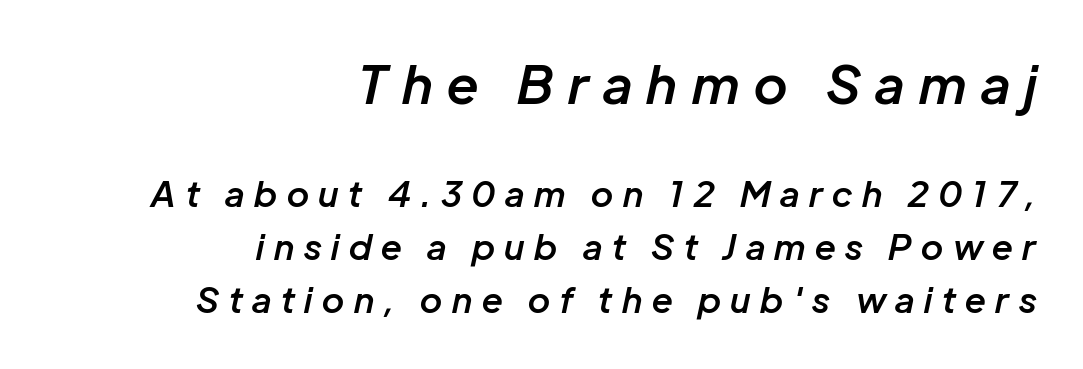
The image shows 53 px semibold type, italic (leaning right); set right-aligned, normal line spacing (1.51x), unusually wide letter spacing (+0.28 em), not underlined; the first (top) block is 1.51x larger; low stroke contrast and a medium x-height.
